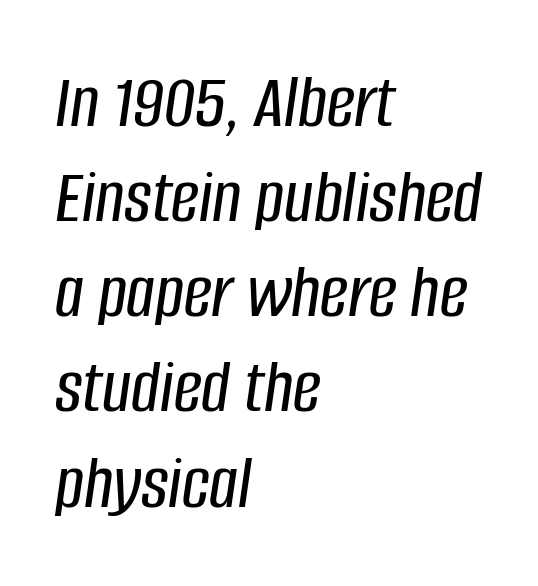
{"italic": "yes", "lean": "right", "slant_degrees": 8, "width": "condensed", "stroke_contrast": "low", "x_height": "large", "monospaced": "no", "underline": "no", "align": "left", "line_spacing_ratio": 1.22, "letter_spacing": "normal", "letter_spacing_em": 0.0, "glyph_px": 78}
